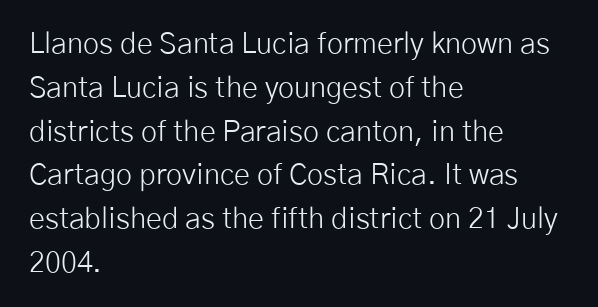
The image shows 29 px light sans-serif type, upright; set left-aligned, normal line spacing (1.51x), normal letter spacing, not underlined; low stroke contrast and a medium x-height.
